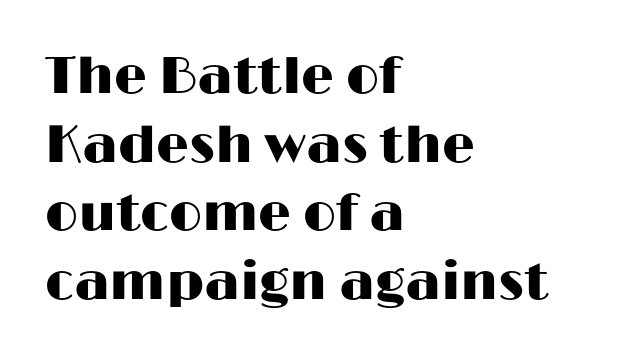
Q: Is the text italic (slanted)? A: No, it is upright.
Q: Is the typeface a serif or a sans-serif typeface? A: Sans-serif.
Q: Is the text underlined? A: No.
Q: How is the paragraph aligned? A: Left-aligned.
Q: Is the spacing between letters normal or unusually wide? A: Normal.
Q: Is the spacing between lines tight, normal or loose? A: Normal.
Q: Width (condensed, normal, or wide)? A: Wide.
Q: Stroke contrast? A: High.
Q: x-height? A: Medium.
Q: Monospaced? A: No.
